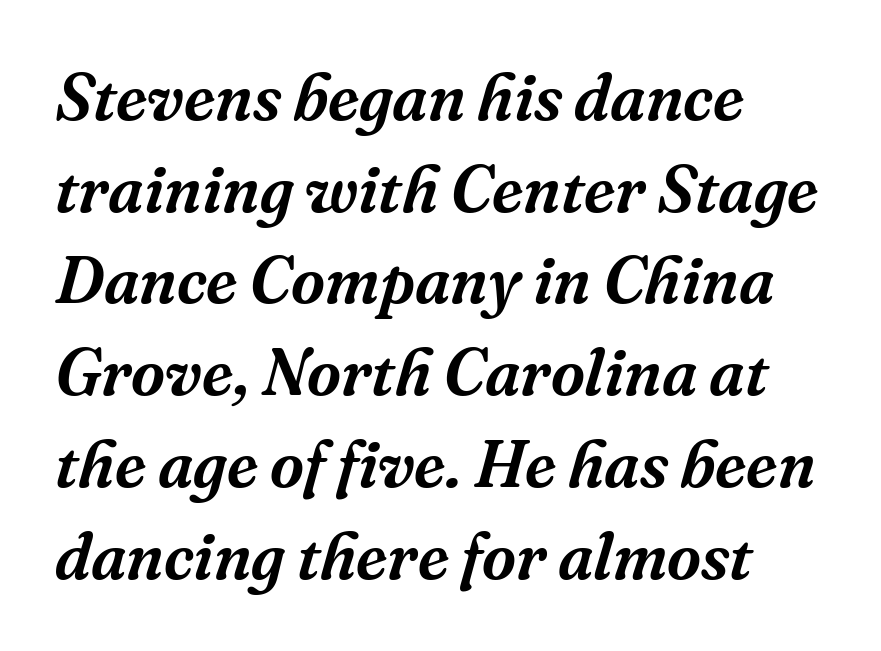
{"serif": "yes", "italic": "yes", "lean": "right", "slant_degrees": 16, "width": "normal", "stroke_contrast": "medium", "x_height": "medium", "monospaced": "no", "underline": "no", "align": "left", "line_spacing": "normal", "line_spacing_ratio": 1.39, "letter_spacing": "normal", "letter_spacing_em": 0.0, "glyph_px": 66}
